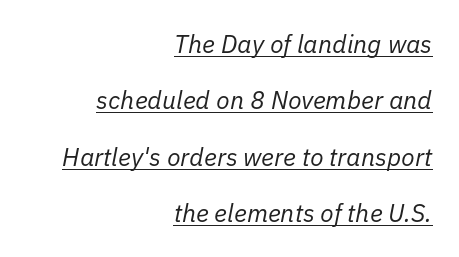
Q: Is the text bold? A: No.
Q: Is the text italic (slanted)? A: Yes, it leans right by about 11 degrees.
Q: Is the text underlined? A: Yes.
Q: How is the paragraph aligned? A: Right-aligned.
Q: Is the spacing between letters normal or unusually wide? A: Normal.
Q: Is the spacing between lines tight, normal or loose? A: Loose.
